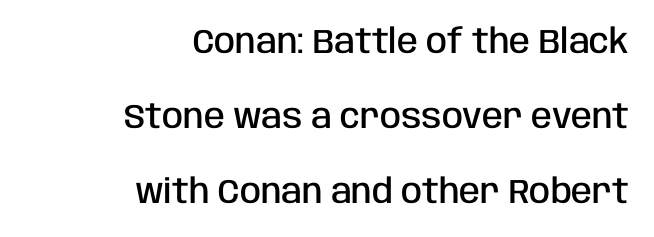
Is the letter spacing exaggerated? No — it looks like the ordinary default. Nope, no serifs anywhere on these letters. Underlining? Definitely not there. Caption: multi-line text, flush right, ragged left.
